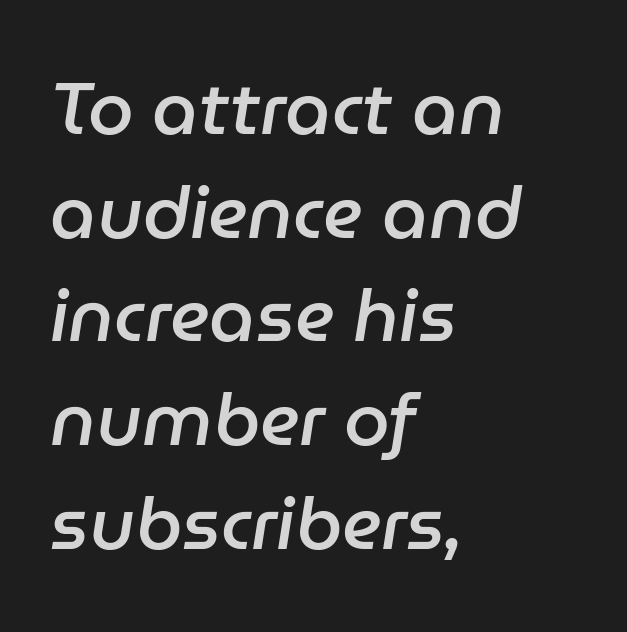
Q: Is the text bold? A: Semi-bold.
Q: Is the text italic (slanted)? A: Yes, it leans right by about 9 degrees.
Q: Is the text underlined? A: No.
Q: How is the paragraph aligned? A: Left-aligned.
Q: Is the spacing between letters normal or unusually wide? A: Normal.
Q: Is the spacing between lines tight, normal or loose? A: Normal.
Q: Width (condensed, normal, or wide)? A: Normal.
Q: Stroke contrast? A: Low.
Q: x-height? A: Medium.
Q: Monospaced? A: No.
